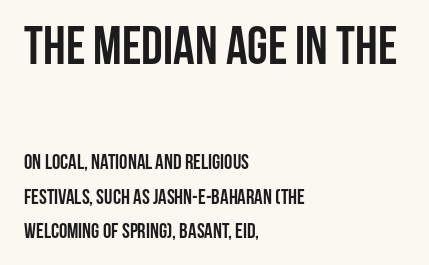
{"serif": "no", "italic": "no", "bold": "yes", "weight": "semibold", "width": "condensed", "stroke_contrast": "low", "x_height": "large", "monospaced": "no", "underline": "no", "align": "left", "line_spacing": "normal", "line_spacing_ratio": 1.64, "letter_spacing": "normal", "letter_spacing_em": 0.0, "larger_block": "first", "size_ratio": 2.52, "glyph_px": 53}
